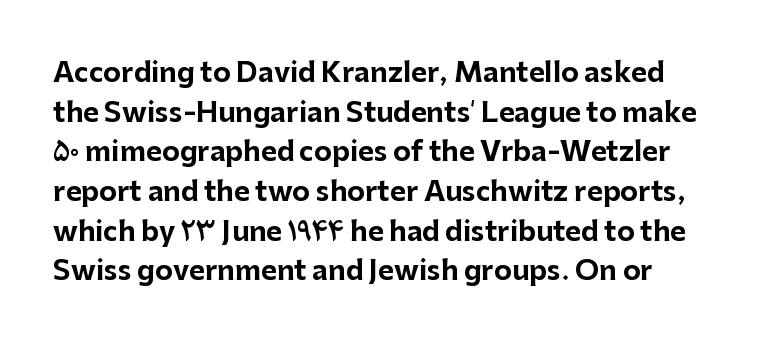
{"italic": "no", "bold": "yes", "underline": "no", "line_spacing": "normal", "line_spacing_ratio": 1.47, "letter_spacing": "normal", "letter_spacing_em": 0.0, "glyph_px": 27}
